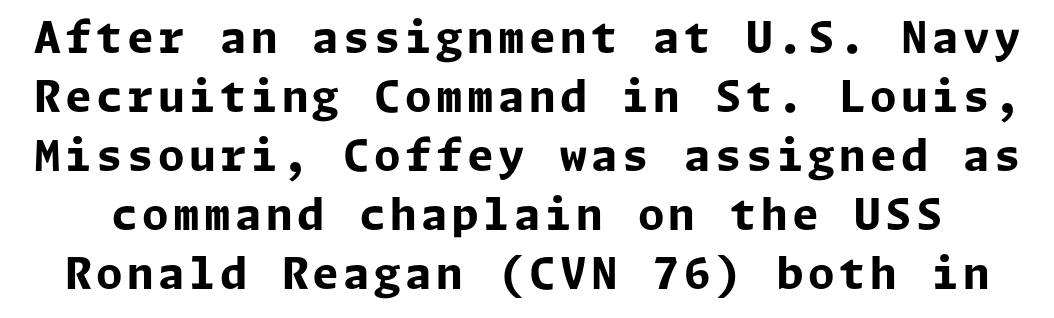
Summary of weight: heavy, a full bold. The specimen reads as upright at a glance. Clear beneath every line of the passage. Nope, no serifs anywhere on these letters. Leading: standard.
